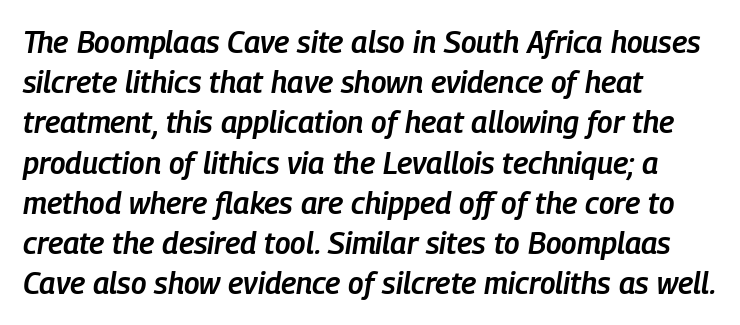
Q: Is the text bold? A: Semi-bold.
Q: Is the text italic (slanted)? A: Yes, it leans right by about 9 degrees.
Q: Is the text underlined? A: No.
Q: How is the paragraph aligned? A: Left-aligned.
Q: Is the spacing between letters normal or unusually wide? A: Normal.
Q: Is the spacing between lines tight, normal or loose? A: Normal.
Q: Width (condensed, normal, or wide)? A: Condensed.
Q: Stroke contrast? A: Low.
Q: x-height? A: Medium.
Q: Monospaced? A: No.
